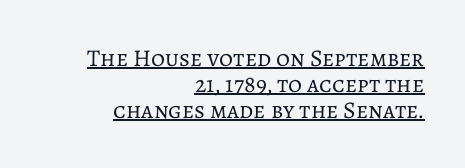
Glyph-to-glyph distance matches everyday printed text. Honestly, the rows look squashed on top of each other. The typeface has the unassuming heft of standard copy or less. Vertical strokes here are truly vertical.
